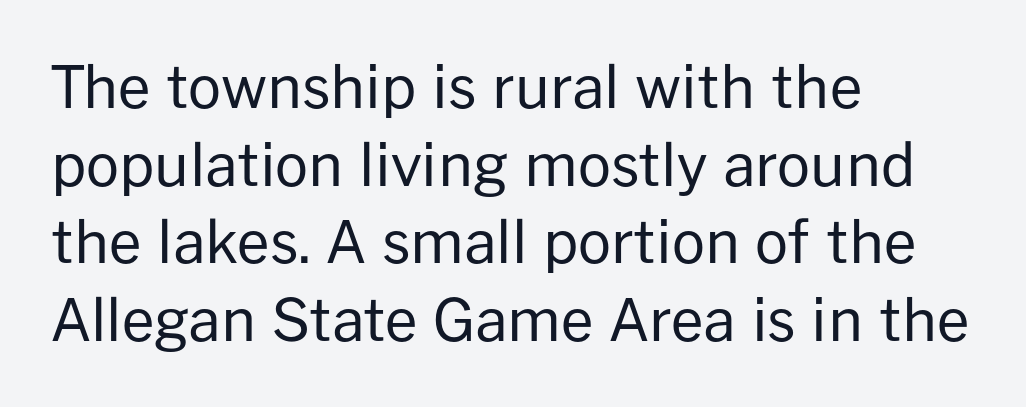
The image shows 58 px regular-weight sans-serif type, upright; set left-aligned, normal line spacing (1.34x), normal letter spacing, not underlined; low stroke contrast and a medium x-height.
